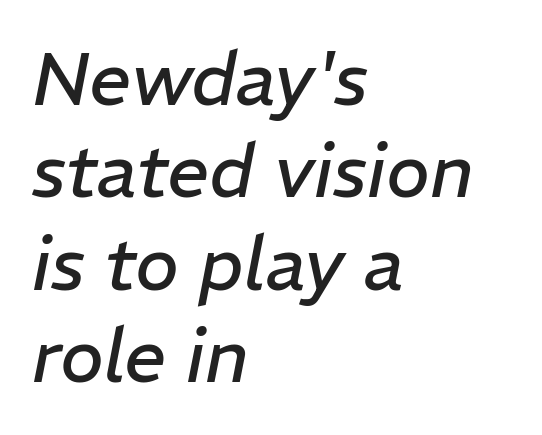
{"italic": "yes", "lean": "right", "slant_degrees": 11, "bold": "no", "weight": "regular", "width": "normal", "stroke_contrast": "low", "x_height": "medium", "monospaced": "no", "underline": "no", "align": "left", "line_spacing": "normal", "line_spacing_ratio": 1.25, "letter_spacing": "normal", "letter_spacing_em": 0.0, "glyph_px": 74}
